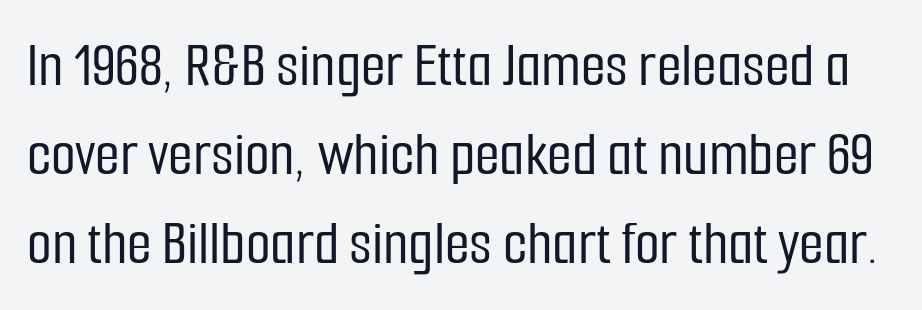
The image shows 64 px condensed sans-serif type, upright; set normal line spacing (1.39x), normal letter spacing, not underlined; low stroke contrast and a medium x-height.
